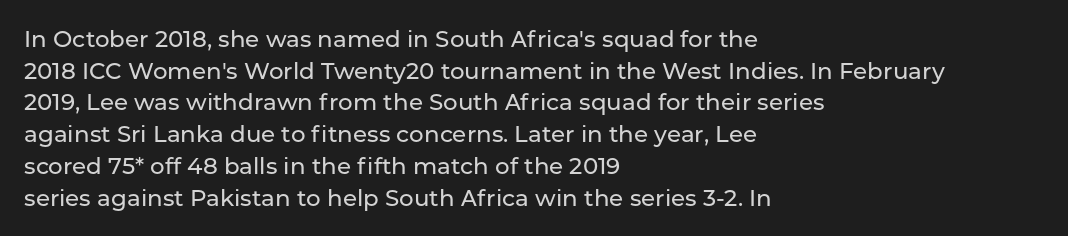
The image shows 23 px text type, upright; set left-aligned, normal line spacing (1.38x), normal letter spacing, not underlined.
